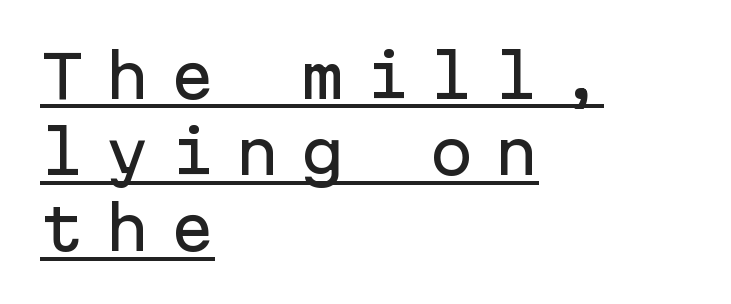
Whoever set this chose a conventional vertical rhythm. These lines are set flush left with a ragged right edge. The rendering inserts visible extra space after every character. Every word sits above its own underline. Posture: straight, roman, zero tilt.
